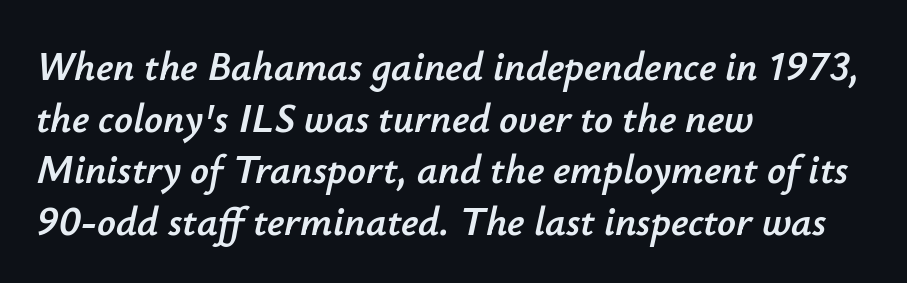
The image shows 41 px text type, italic (leaning right); set left-aligned, normal line spacing (1.26x), normal letter spacing, not underlined; low stroke contrast and a small x-height.
